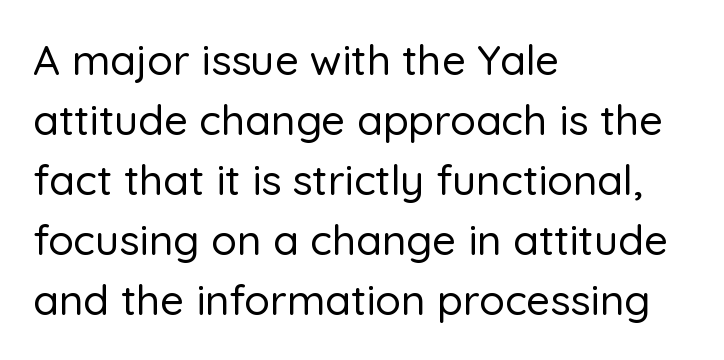
{"serif": "no", "italic": "no", "width": "normal", "stroke_contrast": "low", "x_height": "medium", "monospaced": "no", "underline": "no", "align": "left", "line_spacing": "normal", "line_spacing_ratio": 1.43, "letter_spacing": "normal", "letter_spacing_em": 0.0, "glyph_px": 42}
